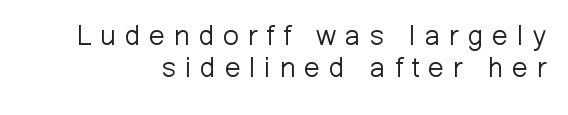
The image shows 28 px light sans-serif type, upright; set right-aligned, tight line spacing (1.13x), unusually wide letter spacing (+0.32 em), not underlined; low stroke contrast and a medium x-height.
